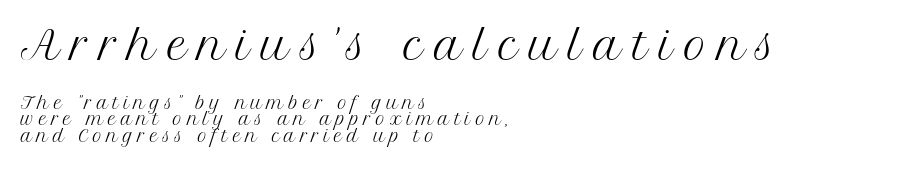
A typesetter would call this leading minimal, almost set solid. This rendering features lettering with no underline. Bigger letters appear in the top chunk; the bottom chunk is reduced. The face used here is proportionally spaced, like ordinary book or web type. Display-style spreading of the glyphs; the letterfit is very open.
